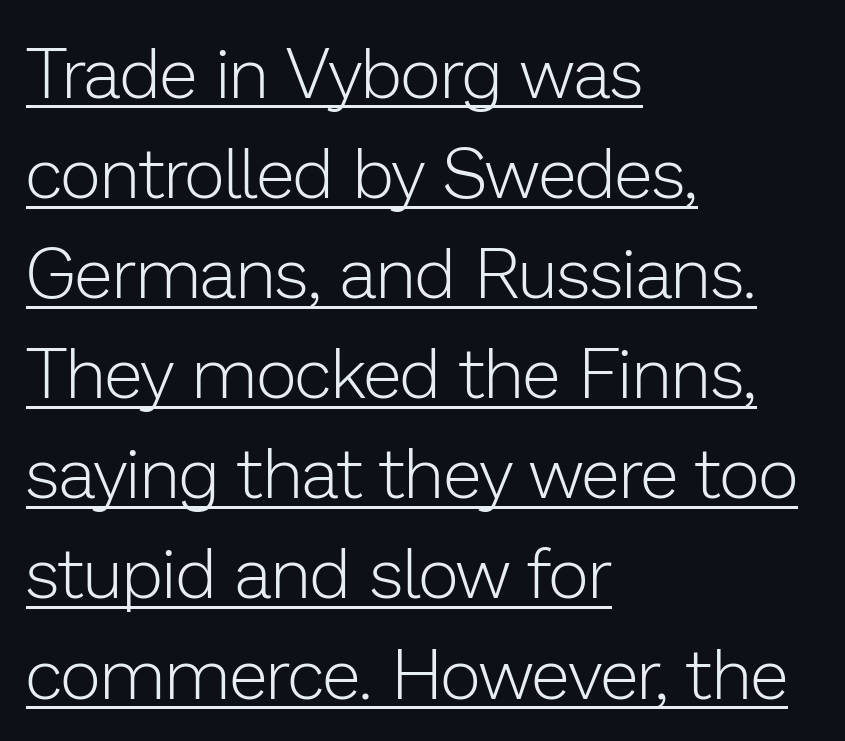
Students, note that the glyphs here touch the page at normal intervals. This rendering uses left alignment, leaving the right contour irregular. No chunkiness to these letters — they're not bold. The letters carry no serifs — their stems end cleanly without finishing strokes. A typesetter would call this proportional, since set widths differ per character. A roman cut, with each character standing at attention.
